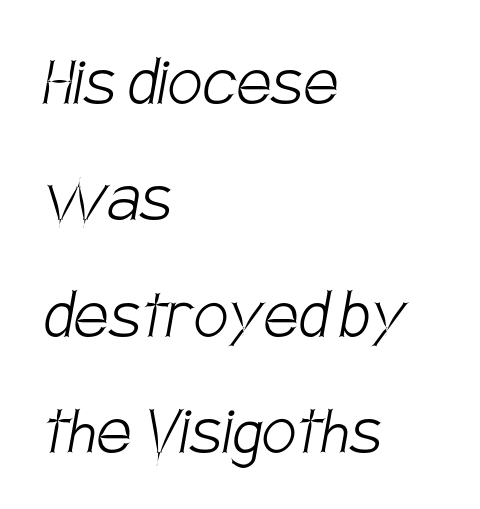
{"serif": "no", "bold": "no", "weight": "light", "width": "condensed", "stroke_contrast": "low", "x_height": "large", "monospaced": "no", "underline": "no", "align": "left", "line_spacing": "normal", "line_spacing_ratio": 1.51, "letter_spacing": "normal", "letter_spacing_em": 0.0, "glyph_px": 77}
